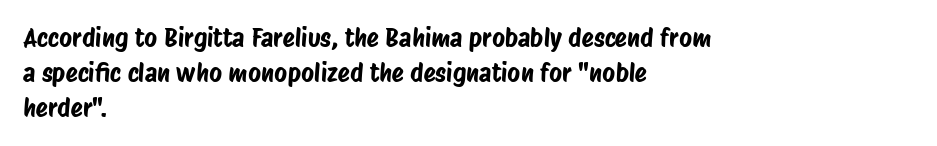
Q: Is the text underlined? A: No.
Q: How is the paragraph aligned? A: Left-aligned.
Q: Is the spacing between letters normal or unusually wide? A: Normal.
Q: Is the spacing between lines tight, normal or loose? A: Normal.
